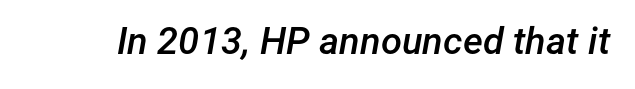
The rendering keeps characters at their native spacing. Moderately thickened strokes mark this as semibold type. Is this a fixed-width face? No — the glyphs have proportional, varying widths. The glyphs look as if they've been sheared to an angle. The space directly below the letters is spotless.
